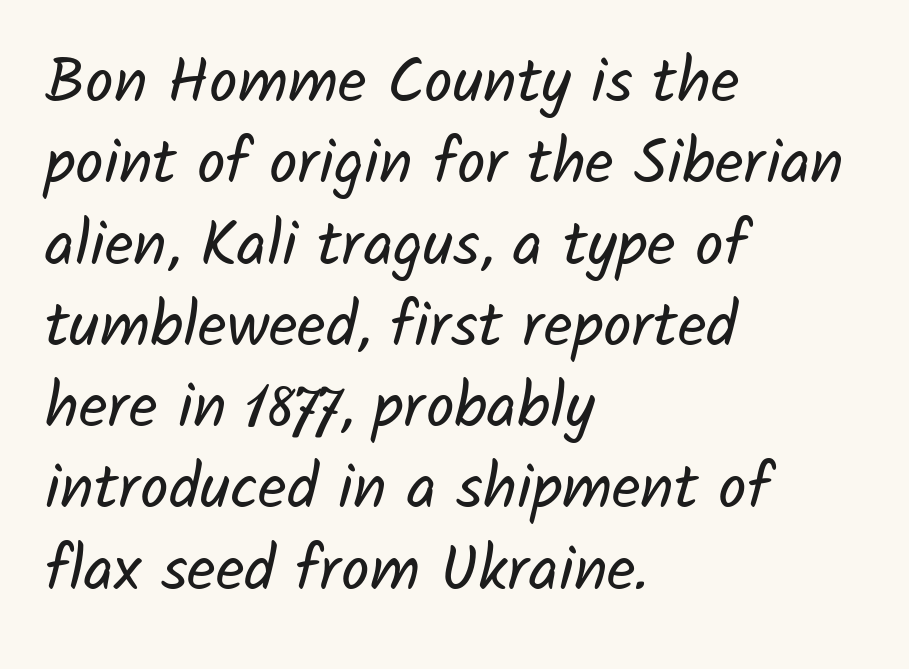
Q: Is the text bold? A: No.
Q: Is the typeface a serif or a sans-serif typeface? A: Sans-serif.
Q: Is the text underlined? A: No.
Q: How is the paragraph aligned? A: Left-aligned.
Q: Is the spacing between letters normal or unusually wide? A: Normal.
Q: Is the spacing between lines tight, normal or loose? A: Normal.
Q: Width (condensed, normal, or wide)? A: Normal.
Q: Stroke contrast? A: Low.
Q: x-height? A: Medium.
Q: Monospaced? A: No.
